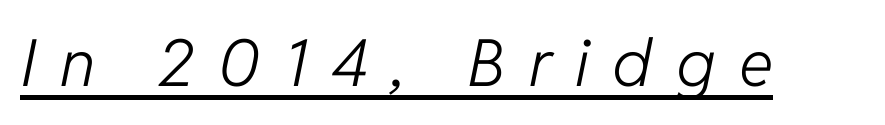
Q: Is the text bold? A: No.
Q: Is the text italic (slanted)? A: Yes, it leans right by about 11 degrees.
Q: Is the text underlined? A: Yes.
Q: Is the spacing between letters normal or unusually wide? A: Unusually wide.
Q: Width (condensed, normal, or wide)? A: Normal.
Q: Stroke contrast? A: Low.
Q: x-height? A: Medium.
Q: Monospaced? A: No.
